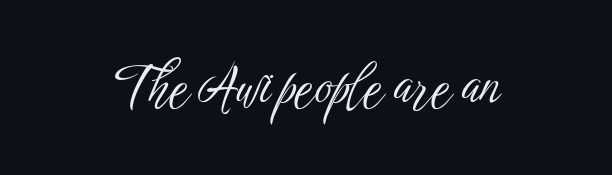
Q: Is the text bold? A: No.
Q: Is the text italic (slanted)? A: Yes.
Q: Is the typeface a serif or a sans-serif typeface? A: Sans-serif.
Q: Is the text underlined? A: No.
Q: Is the spacing between letters normal or unusually wide? A: Normal.
Q: Width (condensed, normal, or wide)? A: Condensed.
Q: Stroke contrast? A: Low.
Q: x-height? A: Medium.
Q: Monospaced? A: No.
